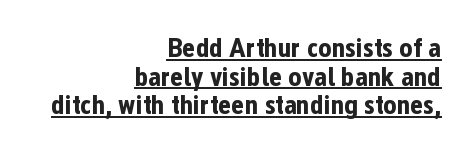
{"serif": "no", "italic": "no", "bold": "yes", "weight": "bold", "width": "condensed", "stroke_contrast": "low", "x_height": "medium", "monospaced": "no", "underline": "yes", "align": "right", "line_spacing": "tight", "line_spacing_ratio": 1.02, "letter_spacing": "normal", "letter_spacing_em": 0.0, "glyph_px": 28}
